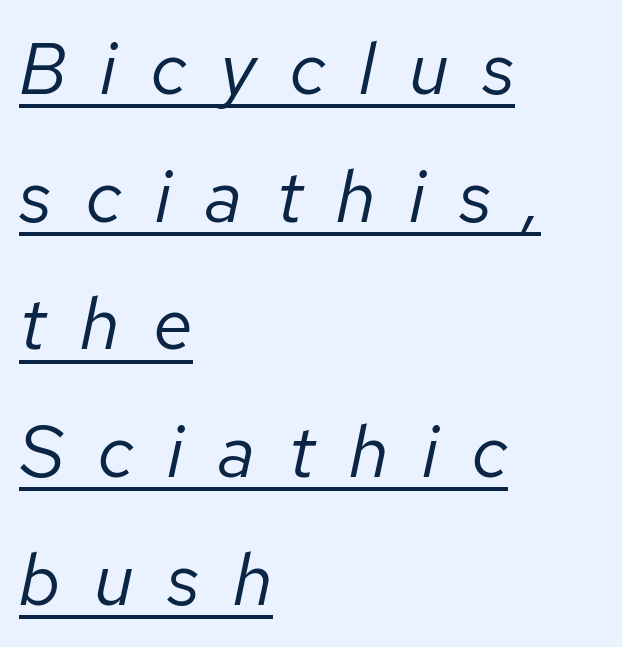
The image shows 73 px regular-weight type, italic (leaning right); set left-aligned, line spacing 1.75x, unusually wide letter spacing (+0.46 em), underlined; low stroke contrast and a medium x-height.
